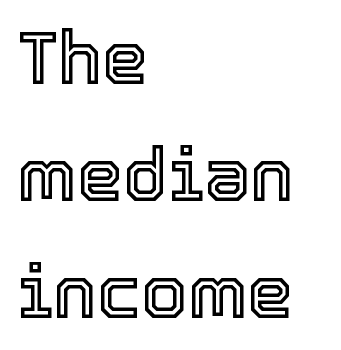
A typesetter would mark this as roman, not italic. The block of text has a typical density, with ordinary space between rows. The rendering uses natural spacing where letterforms have individual widths. One-word summary of the alignment: left. The passage shown is not underscored anywhere. The tracking reads as untouched default to a designer's eye.
